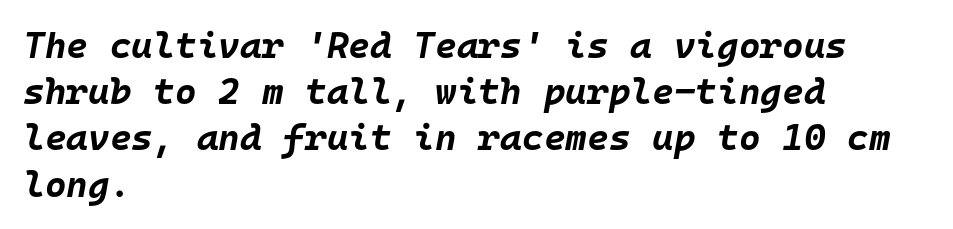
Q: Is the text bold? A: Yes.
Q: Is the text italic (slanted)? A: Yes, it leans right by about 10 degrees.
Q: Is the text underlined? A: No.
Q: How is the paragraph aligned? A: Left-aligned.
Q: Is the spacing between letters normal or unusually wide? A: Normal.
Q: Is the spacing between lines tight, normal or loose? A: Normal.
Q: Width (condensed, normal, or wide)? A: Normal.
Q: Stroke contrast? A: Low.
Q: x-height? A: Large.
Q: Monospaced? A: Yes.
